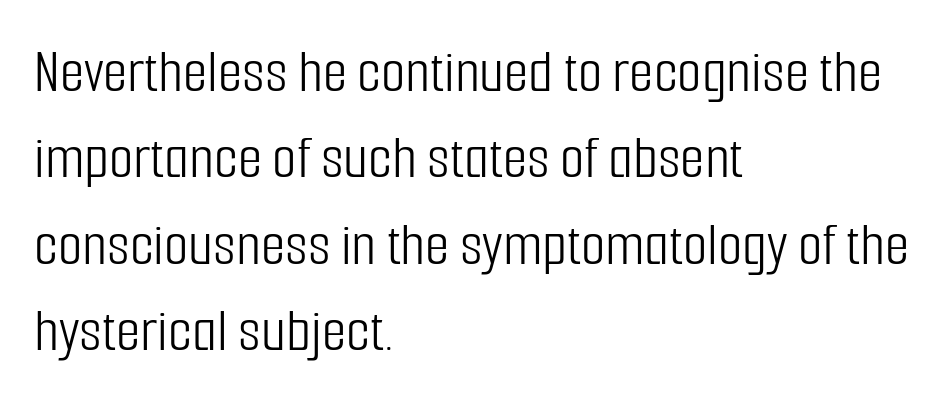
Q: Is the text bold? A: No.
Q: Is the text italic (slanted)? A: No, it is upright.
Q: Is the typeface a serif or a sans-serif typeface? A: Sans-serif.
Q: Is the text underlined? A: No.
Q: How is the paragraph aligned? A: Left-aligned.
Q: Is the spacing between letters normal or unusually wide? A: Normal.
Q: Is the spacing between lines tight, normal or loose? A: Normal.
Q: Width (condensed, normal, or wide)? A: Condensed.
Q: Stroke contrast? A: Low.
Q: x-height? A: Medium.
Q: Monospaced? A: No.
